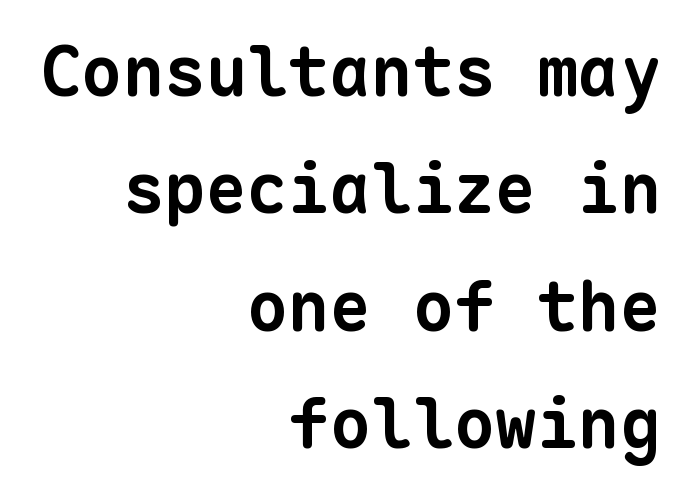
The image shows 69 px bold sans-serif type, monospaced; set right-aligned, normal line spacing (1.7x), normal letter spacing, not underlined; low stroke contrast and a medium x-height.
